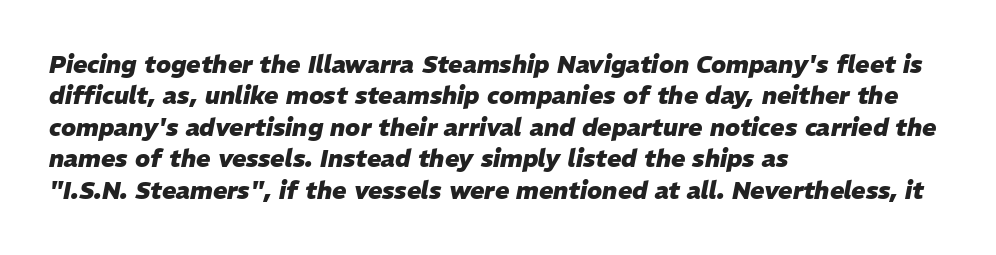
{"italic": "yes", "lean": "right", "slant_degrees": 11, "bold": "yes", "underline": "no", "align": "left", "line_spacing": "normal", "line_spacing_ratio": 1.31, "letter_spacing": "normal", "letter_spacing_em": 0.0, "glyph_px": 24}
